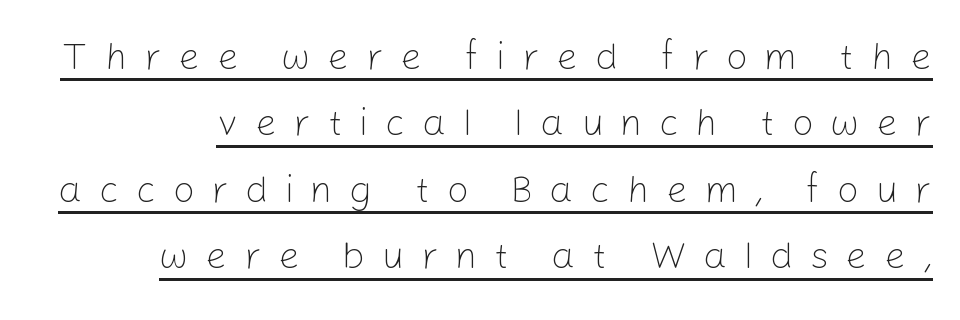
Q: Is the text bold? A: No.
Q: Is the text italic (slanted)? A: No, it is upright.
Q: Is the typeface a serif or a sans-serif typeface? A: Sans-serif.
Q: Is the text underlined? A: Yes.
Q: Is the spacing between letters normal or unusually wide? A: Unusually wide.
Q: Width (condensed, normal, or wide)? A: Normal.
Q: Stroke contrast? A: Low.
Q: x-height? A: Medium.
Q: Monospaced? A: No.
